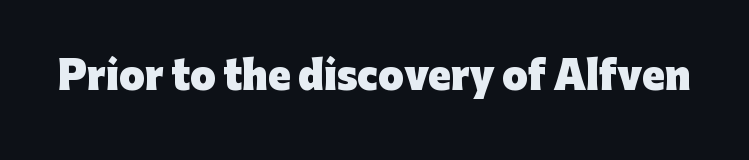
Character widths vary here, with narrow letters taking less room than wide ones. To sum up the face: it is a sans, with no serifs. A clean baseline with only descenders dipping below it. Its strokes are broad and dark, the hallmark of bold type. Caption: standard tracking, unaltered.
